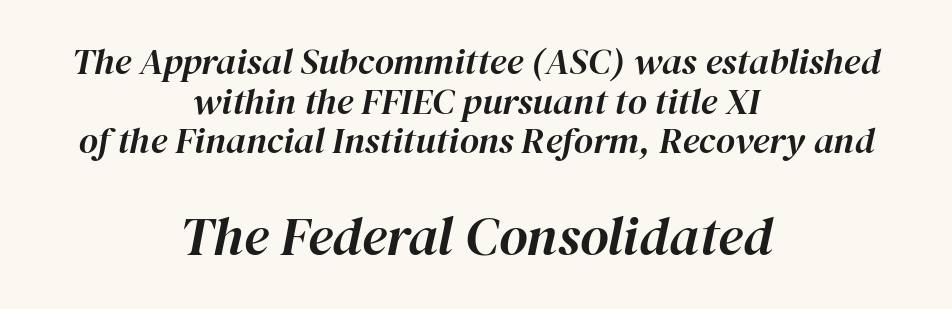
{"italic": "yes", "lean": "right", "slant_degrees": 12, "width": "normal", "stroke_contrast": "high", "x_height": "medium", "monospaced": "no", "underline": "no", "align": "center", "line_spacing": "tight", "line_spacing_ratio": 1.07, "letter_spacing": "normal", "letter_spacing_em": 0.0, "larger_block": "second", "size_ratio": 1.49, "glyph_px": 55}
